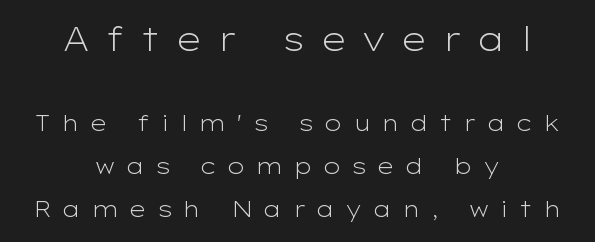
{"serif": "no", "italic": "no", "bold": "no", "weight": "light", "width": "wide", "stroke_contrast": "low", "x_height": "medium", "monospaced": "no", "underline": "no", "align": "center", "line_spacing": "loose", "line_spacing_ratio": 1.96, "letter_spacing": "wide", "letter_spacing_em": 0.46, "larger_block": "first", "size_ratio": 1.5, "glyph_px": 33}
